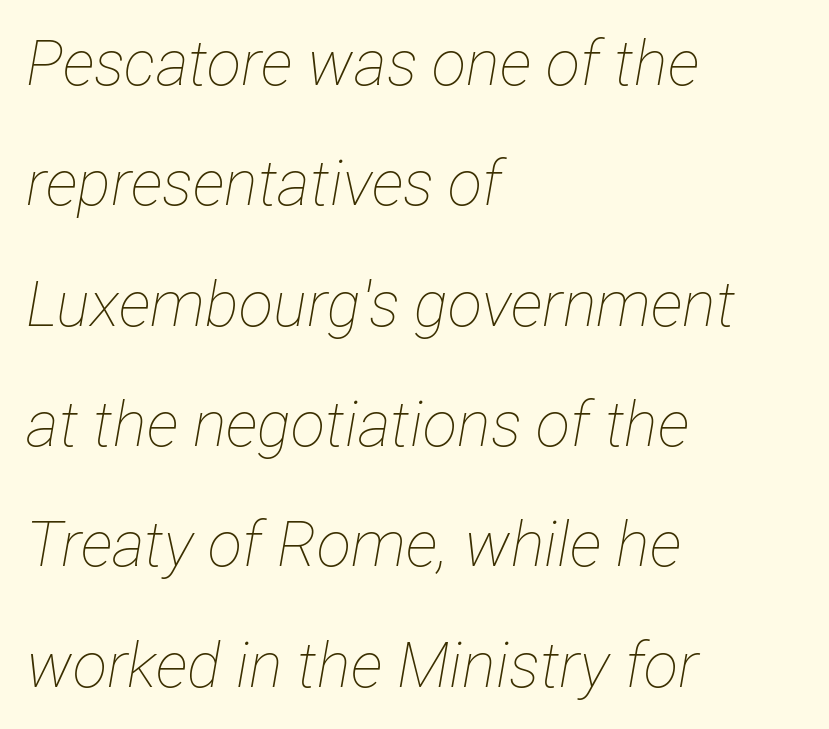
{"italic": "yes", "lean": "right", "slant_degrees": 12, "bold": "no", "weight": "thin", "width": "condensed", "stroke_contrast": "low", "x_height": "medium", "monospaced": "no", "underline": "no", "align": "left", "line_spacing": "loose", "line_spacing_ratio": 1.91, "letter_spacing": "normal", "letter_spacing_em": 0.0, "glyph_px": 63}
